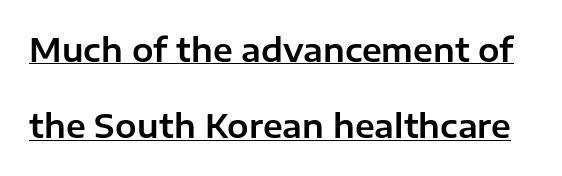
There is no visible air inserted between adjacent glyphs. In terms of letterform style, serifs are entirely absent. The glyphs are accompanied by a horizontal stroke just below them. Baseline-to-baseline distance is far greater than the letter height. Looks like regular typesetting: each glyph gets only the width it needs. The letters stand straight up with perfectly vertical stems.
